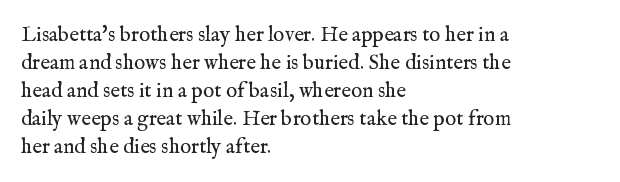
The image shows 21 px text type, upright; set left-aligned, normal line spacing (1.33x), normal letter spacing, not underlined.
